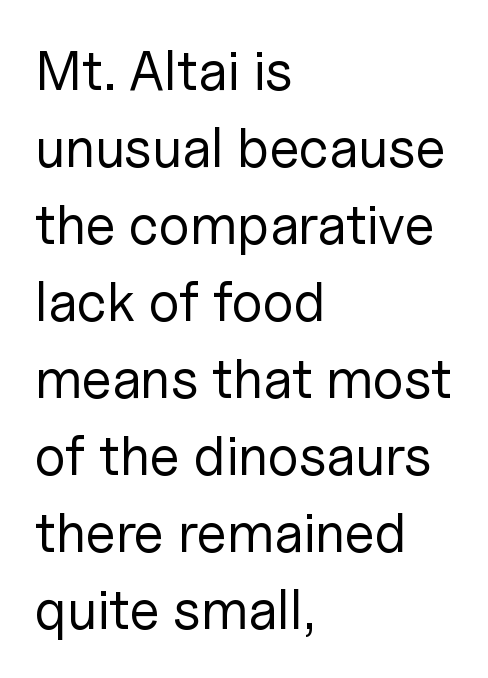
Has an underline been added? It has not. Do the characters align in a grid? No, the font is proportional. The font sits on the lighter half of the weight spectrum, regular included. Line starts are locked; line ends wander. The glyphs in this specimen are sans serif. Students, observe: this is what conventionally led text looks like.
